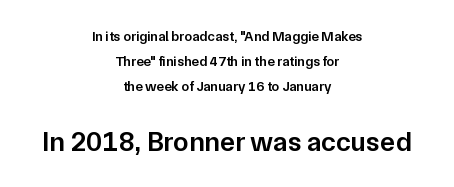
{"serif": "no", "italic": "no", "bold": "semi", "weight": "semibold", "width": "normal", "stroke_contrast": "low", "x_height": "medium", "monospaced": "no", "underline": "no", "align": "center", "line_spacing_ratio": 1.78, "letter_spacing": "normal", "letter_spacing_em": 0.0, "larger_block": "second", "size_ratio": 2.0, "glyph_px": 28}
